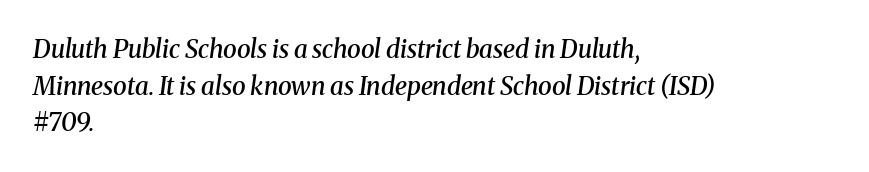
Q: Is the text bold? A: Semi-bold.
Q: Is the text italic (slanted)? A: Yes, it leans right by about 8 degrees.
Q: Is the text underlined? A: No.
Q: How is the paragraph aligned? A: Left-aligned.
Q: Is the spacing between letters normal or unusually wide? A: Normal.
Q: Is the spacing between lines tight, normal or loose? A: Normal.
